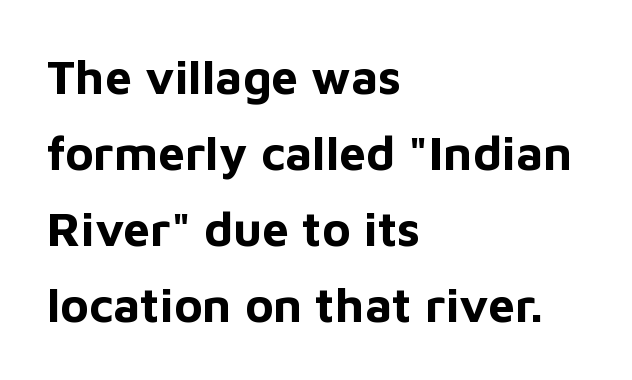
The typeface chosen for these lines omits serifs. The lines sit at an ordinary, default distance from one another. Is the type bold? Yes — the strokes are clearly thick and heavy. The lettering stays uniformly vertical, giving the passage a roman look. The letters sit at their default tracking, neither squeezed nor spread.
